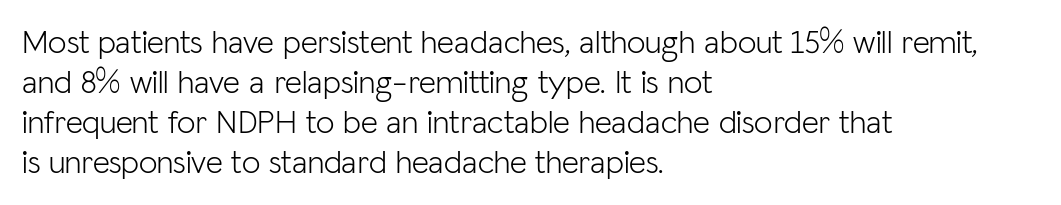
The image shows 33 px light sans-serif type, upright; set left-aligned, line spacing 1.21x, normal letter spacing, not underlined; low stroke contrast and a medium x-height.
